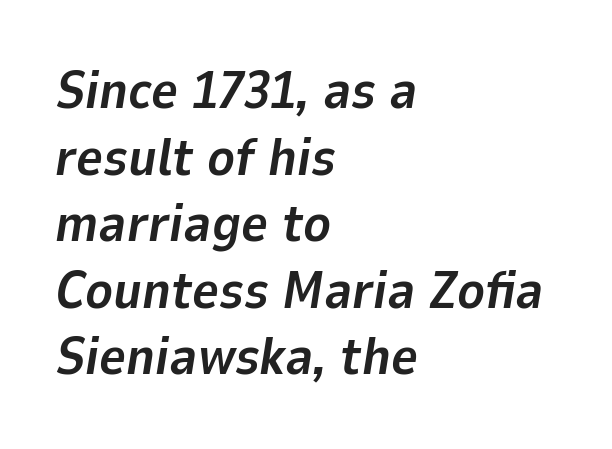
{"italic": "yes", "lean": "right", "slant_degrees": 9, "bold": "yes", "weight": "bold", "width": "normal", "stroke_contrast": "low", "x_height": "medium", "monospaced": "no", "underline": "no", "align": "left", "line_spacing": "normal", "line_spacing_ratio": 1.28, "letter_spacing": "normal", "letter_spacing_em": 0.0, "glyph_px": 52}
